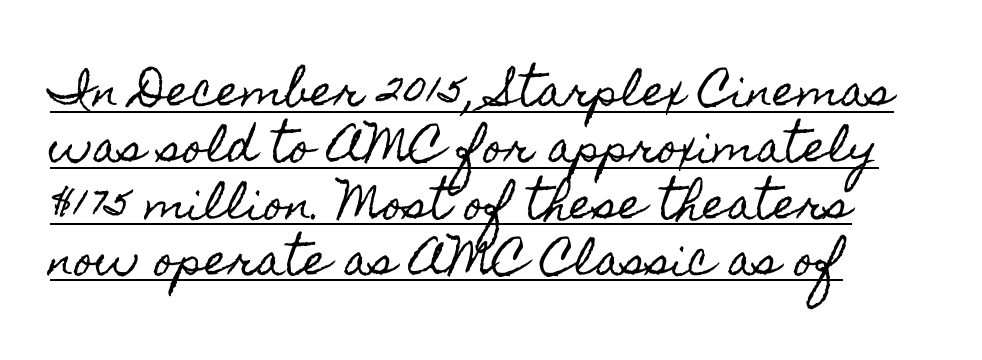
Is there an underline? Yes — a line sits under the letters. Think of a printed novel: that variable character pitch is what you see here. Students, observe: this is what conventionally led text looks like. A typesetter would call this zero additional tracking. One-word summary of the alignment: left.
